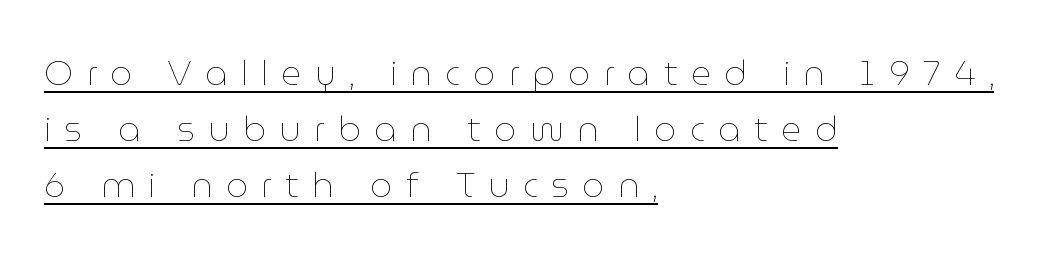
The letterforms sit at book weight or below. Quick note: not italic, upright. Students, observe the line beneath the letters — that is underlining. Horizontal alignment here is leftward, the default for most running prose. The line-height multiplier appears to be the usual default.
